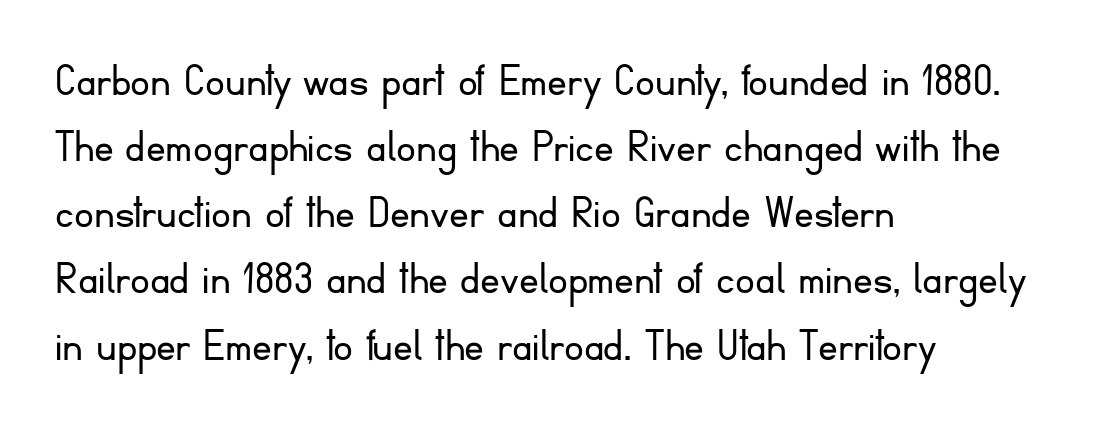
These lines are rendered in a variable-pitch font. Honestly, the letter spacing is just normal — you wouldn't notice it. The font family rendered here belongs to the sans-serif group. Check the space under the baseline: it is left empty. Where is the straight margin? On the left. You can tell it's not italic because the verticals are truly vertical.
